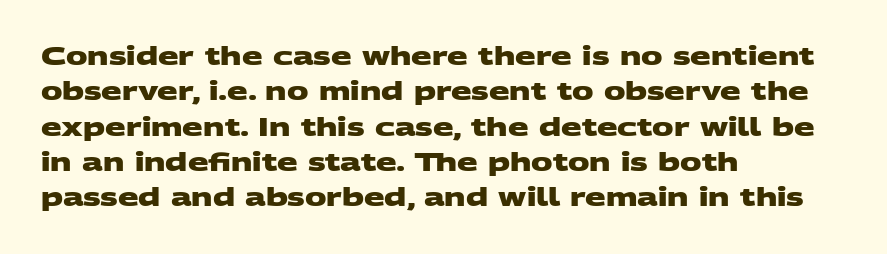
Nobody drew a line under any word here. If you drew a ruler down the left edge, every line would touch it. Is the type bold? Yes — the strokes are clearly thick and heavy. The tracking reads as untouched default to a designer's eye. Rows of type keep a routine distance in the vertical direction.
